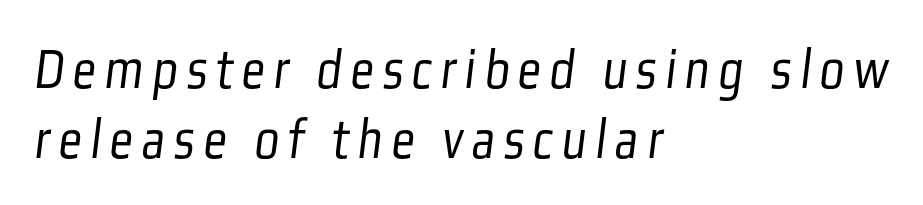
The image shows 58 px light, condensed sans-serif type; set left-aligned, line spacing 1.21x, not underlined; low stroke contrast and a medium x-height.
